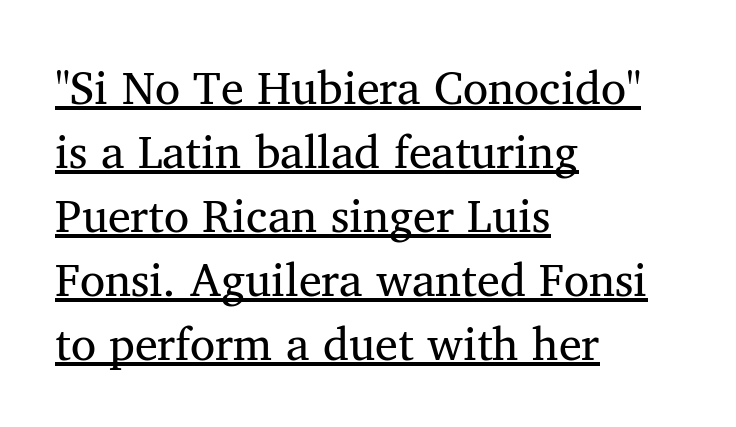
Glance below the letters and you will spot a drawn line. The typesetting does not lean heavy: it is not bold. Short note: letters normally spaced. The type sits square on the baseline with zero lean. This rendering employs a face with finishing strokes, i.e., a serif. You could not count columns in this text — the font is proportionally spaced.
